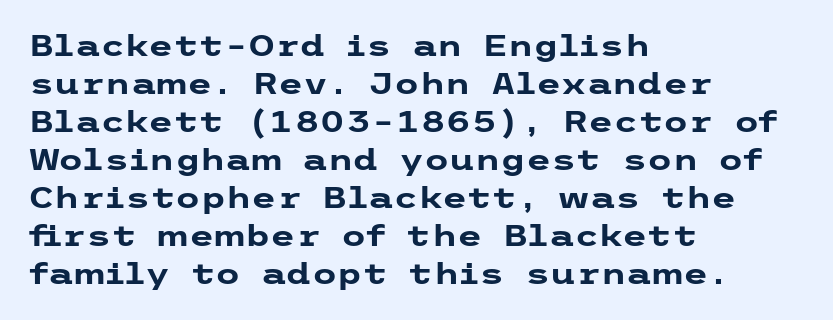
The specimen reads as upright at a glance. Letters rest on an invisible, unmarked baseline. The sample has been set heavy, in full bold. Each letter's strokes conclude bluntly, with no projecting serifs.
